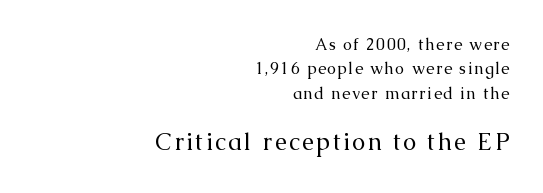
Q: Is the text bold? A: No.
Q: Is the text italic (slanted)? A: No, it is upright.
Q: Is the text underlined? A: No.
Q: How is the paragraph aligned? A: Right-aligned.
Q: Is the spacing between lines tight, normal or loose? A: Normal.
Q: Which block of text is set in a larger size, the first (top) or the second (bottom)? A: The second (bottom) one.
